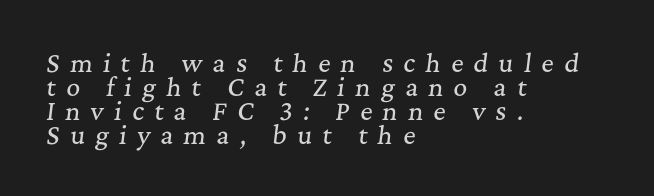
The image shows 24 px text type, italic (leaning right); set left-aligned, tight line spacing (1.0x), unusually wide letter spacing (+0.43 em), not underlined.
